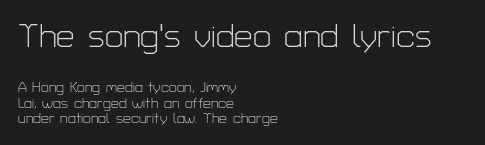
{"serif": "no", "italic": "no", "bold": "no", "weight": "light", "width": "normal", "stroke_contrast": "low", "x_height": "medium", "monospaced": "no", "underline": "no", "align": "left", "line_spacing": "tight", "line_spacing_ratio": 1.09, "letter_spacing": "normal", "letter_spacing_em": 0.0, "larger_block": "first", "size_ratio": 2.36, "glyph_px": 33}
